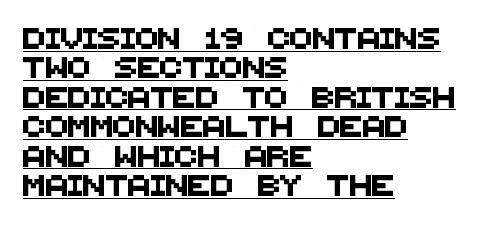
The image shows 21 px text type; set left-aligned, normal line spacing (1.4x), normal letter spacing, underlined.
